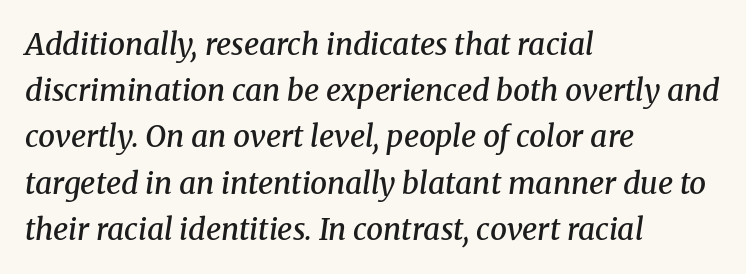
The image shows 30 px semibold serif type, italic (leaning right); set left-aligned, normal line spacing (1.54x), normal letter spacing, not underlined; medium stroke contrast and a medium x-height.
